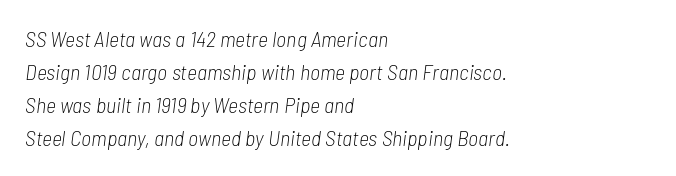
The image shows 22 px text type, italic (leaning right); set left-aligned, normal line spacing (1.5x), normal letter spacing, not underlined.
